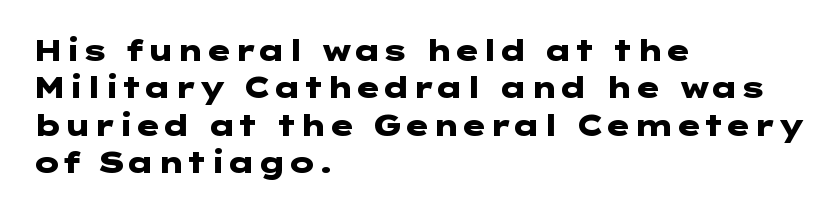
The image shows 29 px heavy, wide sans-serif type, upright; set left-aligned, normal line spacing (1.29x), normal letter spacing, not underlined; low stroke contrast and a medium x-height.
